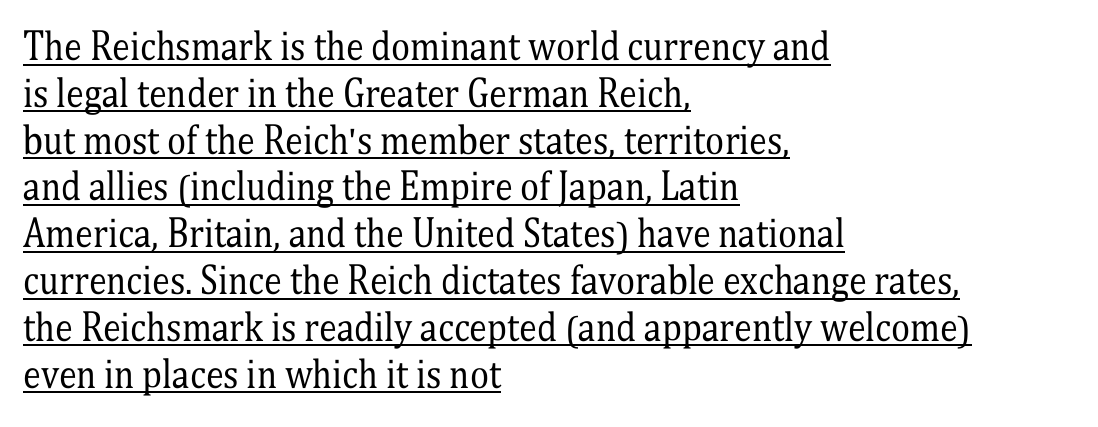
{"serif": "yes", "italic": "no", "bold": "no", "weight": "regular", "width": "condensed", "stroke_contrast": "medium", "x_height": "medium", "monospaced": "no", "underline": "yes", "align": "left", "line_spacing": "normal", "line_spacing_ratio": 1.3, "letter_spacing": "normal", "letter_spacing_em": 0.0, "glyph_px": 36}
